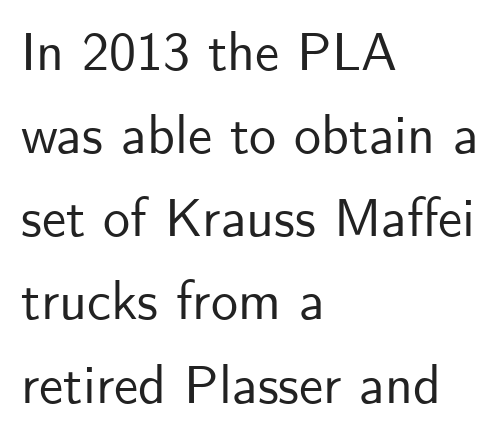
Posture: straight, roman, zero tilt. The gaps between neighbouring characters are ordinary and unremarkable. If you measured baseline to baseline, you'd find a middling distance. Looks like regular typesetting: each glyph gets only the width it needs.
